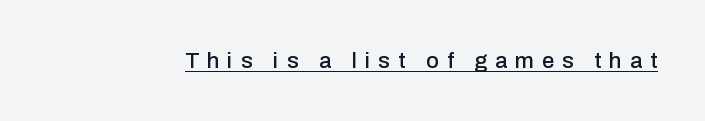
The image shows 22 px text type, upright; set unusually wide letter spacing (+0.37 em), underlined.
